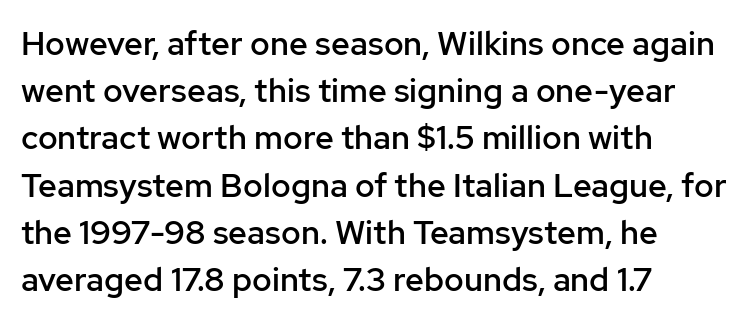
The image shows 33 px semibold sans-serif type, upright; set left-aligned, normal line spacing (1.43x), normal letter spacing, not underlined; low stroke contrast and a medium x-height.
